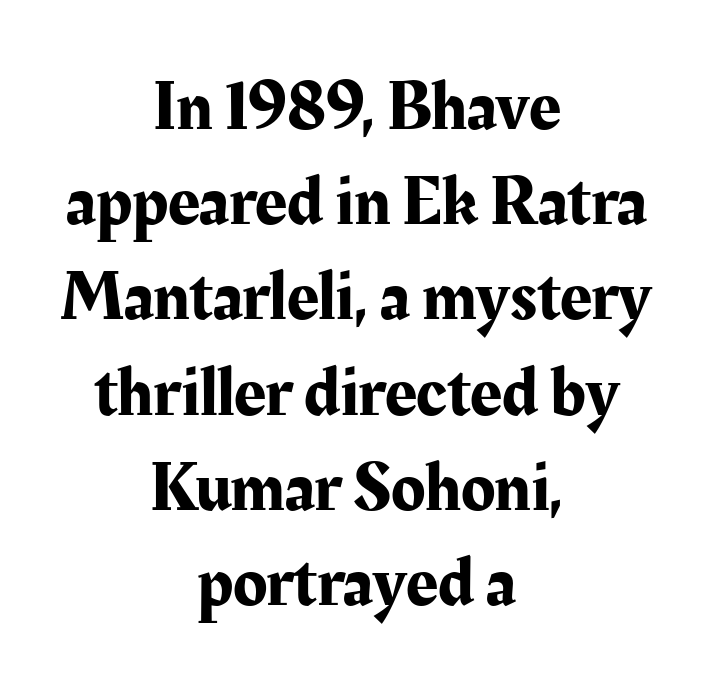
Q: Is the text italic (slanted)? A: No, it is upright.
Q: Is the typeface a serif or a sans-serif typeface? A: Serif.
Q: Is the text underlined? A: No.
Q: How is the paragraph aligned? A: Centered.
Q: Is the spacing between letters normal or unusually wide? A: Normal.
Q: Is the spacing between lines tight, normal or loose? A: Normal.
Q: Width (condensed, normal, or wide)? A: Normal.
Q: Stroke contrast? A: Medium.
Q: x-height? A: Medium.
Q: Monospaced? A: No.
